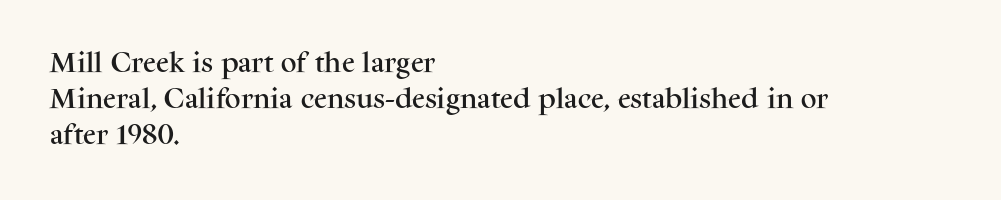
The image shows 22 px text type, upright; set left-aligned, normal line spacing (1.63x), normal letter spacing, not underlined.
